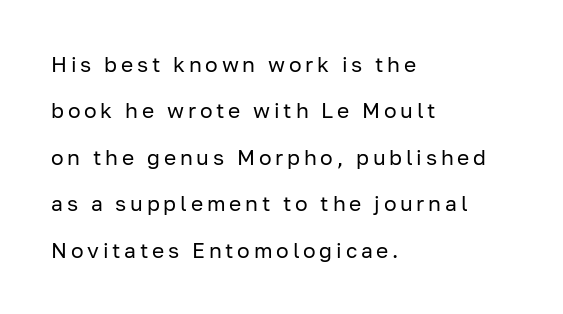
{"italic": "no", "bold": "no", "underline": "no", "align": "left", "line_spacing": "loose", "line_spacing_ratio": 2.21, "glyph_px": 21}
